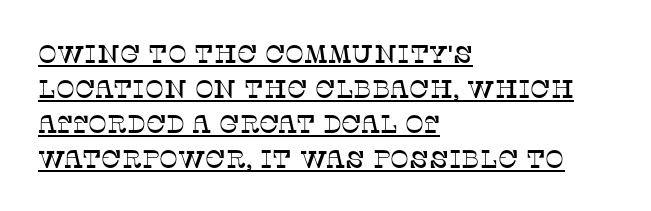
{"italic": "no", "underline": "yes", "align": "left", "line_spacing": "normal", "line_spacing_ratio": 1.4, "letter_spacing": "normal", "letter_spacing_em": 0.0, "glyph_px": 25}
